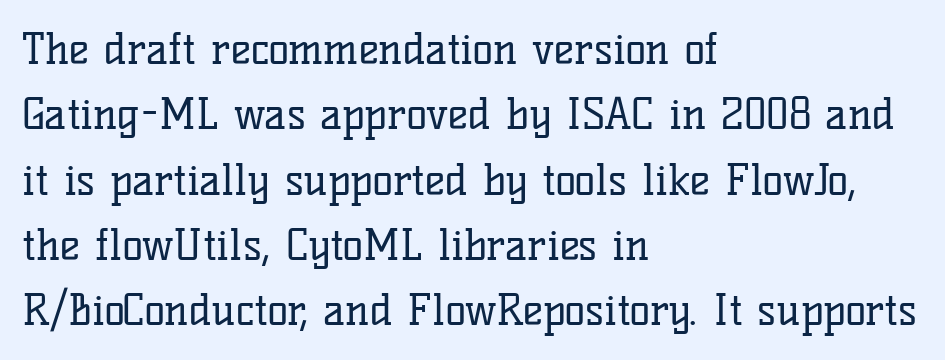
{"serif": "yes", "italic": "no", "bold": "no", "weight": "regular", "width": "normal", "stroke_contrast": "low", "x_height": "medium", "monospaced": "no", "underline": "no", "align": "left", "line_spacing": "normal", "line_spacing_ratio": 1.52, "letter_spacing": "normal", "letter_spacing_em": 0.0, "glyph_px": 43}
